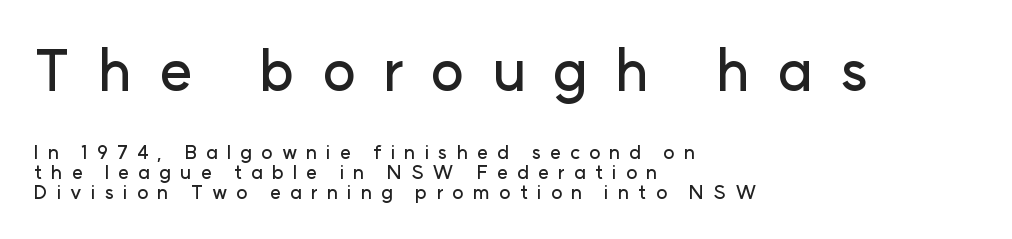
In terms of letterspacing, this is a distinctly airy, spread setting. Notice how the stems are strictly vertical — no italics here. Quick note: interline space is minimal. Spacing verdict: proportional, widths tailored to each character.
